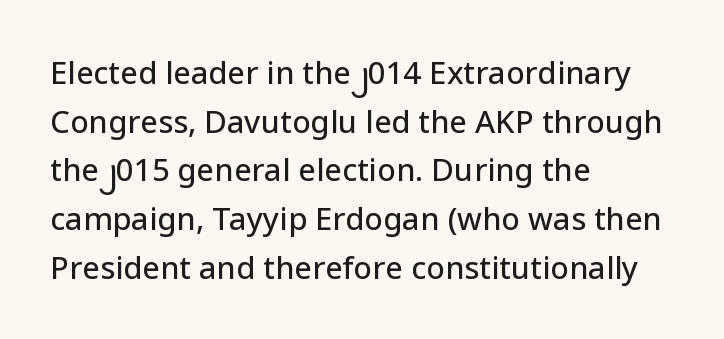
{"serif": "no", "italic": "no", "width": "normal", "stroke_contrast": "low", "x_height": "medium", "monospaced": "no", "underline": "no", "align": "left", "line_spacing": "normal", "line_spacing_ratio": 1.57, "letter_spacing": "normal", "letter_spacing_em": 0.0, "glyph_px": 31}
